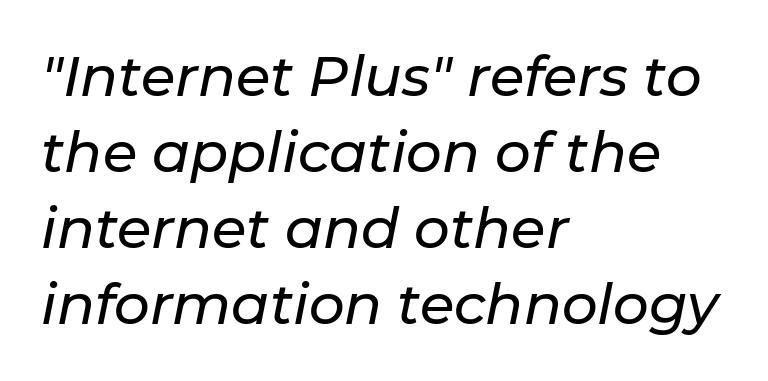
The image shows 56 px text type, italic (leaning right); set left-aligned, normal line spacing (1.36x), normal letter spacing, not underlined; low stroke contrast and a medium x-height.
